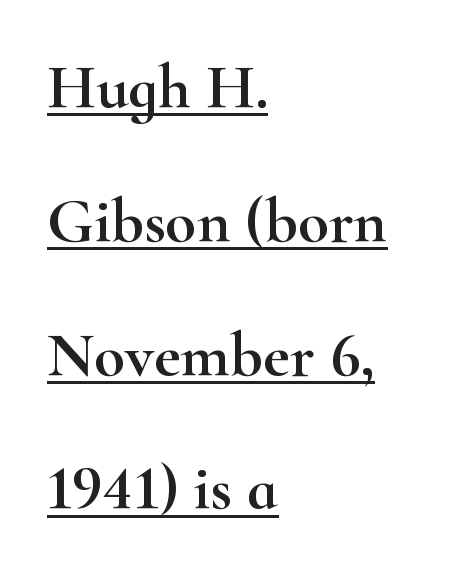
Q: Is the text italic (slanted)? A: No, it is upright.
Q: Is the typeface a serif or a sans-serif typeface? A: Serif.
Q: Is the text underlined? A: Yes.
Q: How is the paragraph aligned? A: Left-aligned.
Q: Is the spacing between letters normal or unusually wide? A: Normal.
Q: Is the spacing between lines tight, normal or loose? A: Loose.
Q: Width (condensed, normal, or wide)? A: Wide.
Q: Stroke contrast? A: High.
Q: x-height? A: Small.
Q: Monospaced? A: No.
